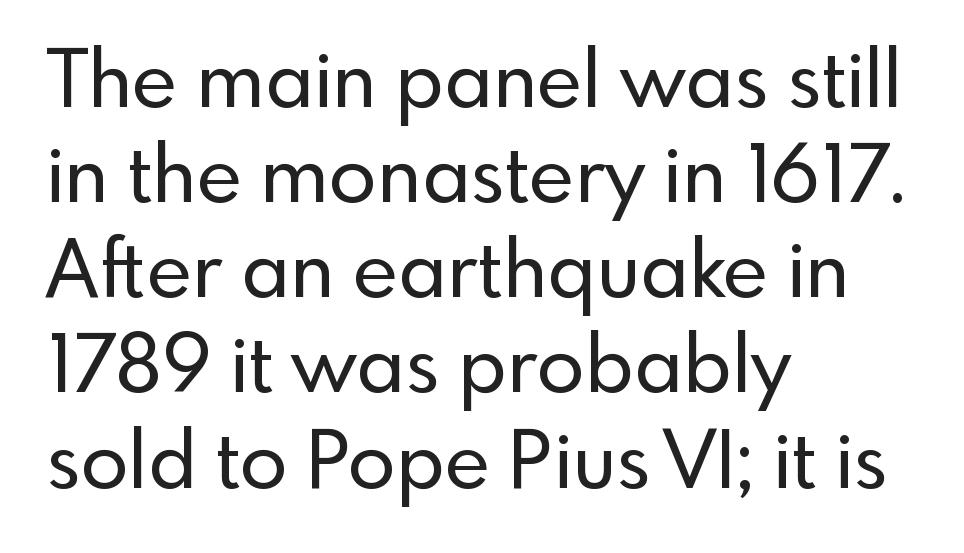
The image shows 78 px sans-serif type, upright; set left-aligned, line spacing 1.22x, normal letter spacing, not underlined; a small x-height.
